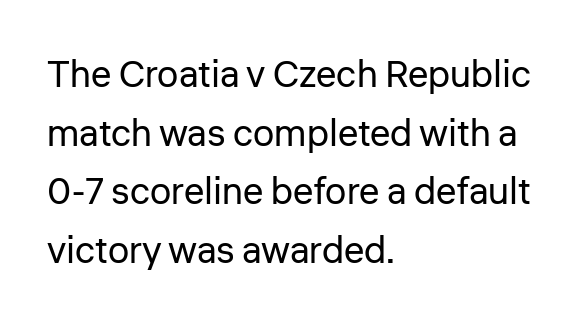
Is this a sans? Yes — the strokes have no serifs. Each letter keeps its own natural width here, so spacing adapts to shape. Unbolded letterforms with no extra heft. Every stem runs plumb, perpendicular to the baseline. The rendering keeps characters at their native spacing.
